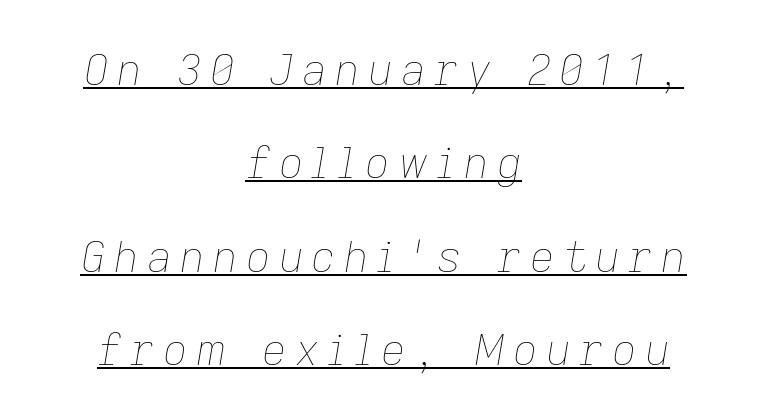
Q: Is the text bold? A: No.
Q: Is the text italic (slanted)? A: Yes, it leans right by about 9 degrees.
Q: Is the text underlined? A: Yes.
Q: How is the paragraph aligned? A: Centered.
Q: Is the spacing between lines tight, normal or loose? A: Loose.
Q: Width (condensed, normal, or wide)? A: Normal.
Q: Stroke contrast? A: Low.
Q: x-height? A: Medium.
Q: Monospaced? A: No.
